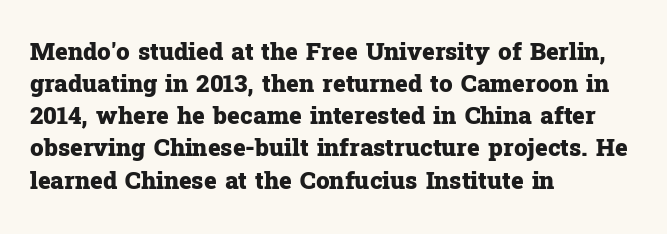
Heavy-handed strokes throughout: this text is bold. Ordinary non-slanted type is in use. The text block is weighted toward the left margin, trailing off unevenly rightward. Students, observe: this is what conventionally led text looks like. Students, note that the glyphs here touch the page at normal intervals. The words here are not underlined.
